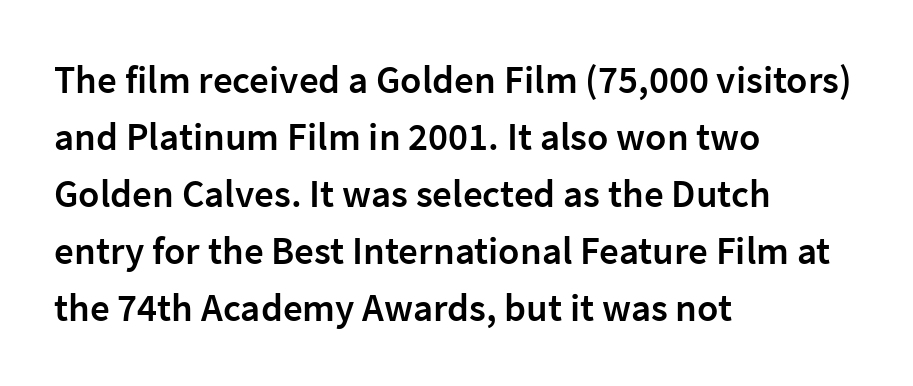
Summary of vertical rhythm: regular, with standard interline spacing. Each glyph is drawn with semibold strokes, heavier than normal yet not fully bold. Designer's note — italics off, roman on. The rendering uses natural spacing where letterforms have individual widths.
